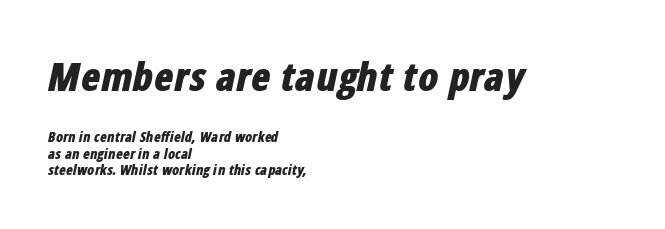
Is the lower block the larger one? No — the upper block carries the bigger type. Tracking value appears to be zero — textbook default spacing. Chunky letters — that's bold for sure. These lines are rendered in a variable-pitch font. Check the space under the baseline: it is left empty. Reading down the block, your eye returns to a fixed left position each line.
